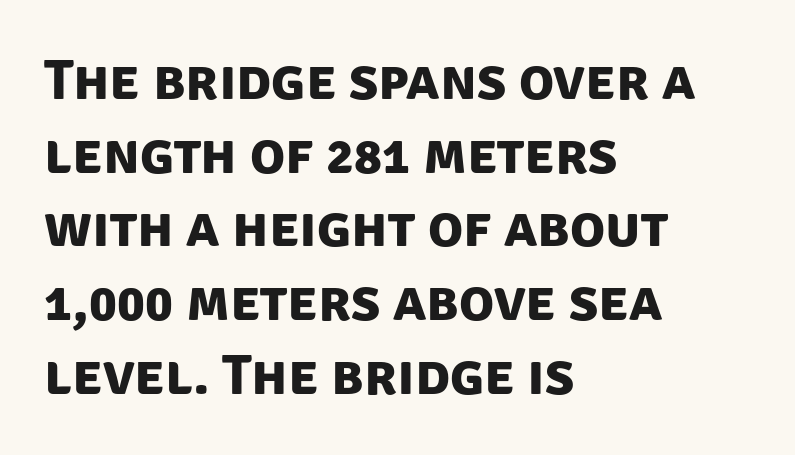
The image shows 58 px bold sans-serif type; set left-aligned, normal line spacing (1.27x), normal letter spacing, not underlined; low stroke contrast and a large x-height.
